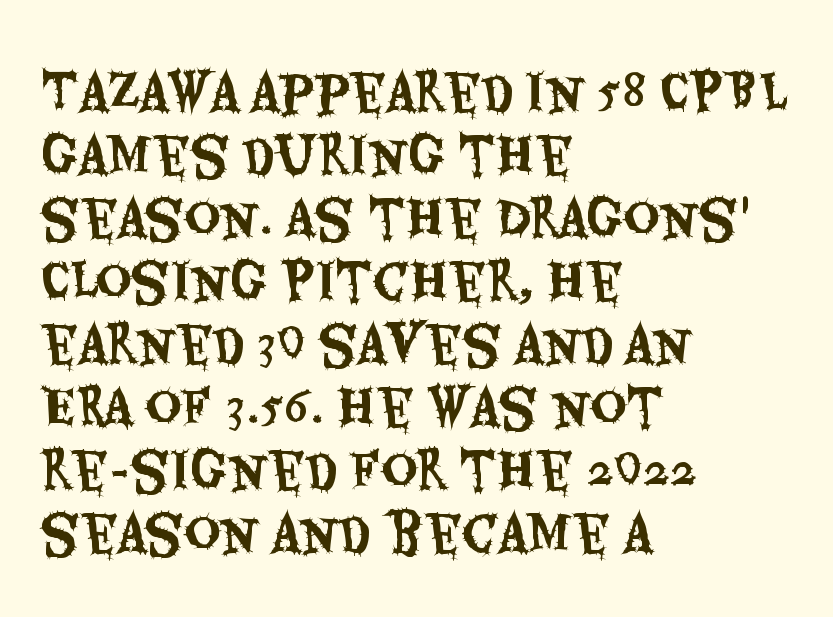
{"serif": "no", "italic": "no", "width": "condensed", "stroke_contrast": "medium", "x_height": "large", "monospaced": "no", "underline": "no", "align": "left", "line_spacing": "normal", "line_spacing_ratio": 1.26, "letter_spacing": "normal", "letter_spacing_em": 0.0, "glyph_px": 50}
